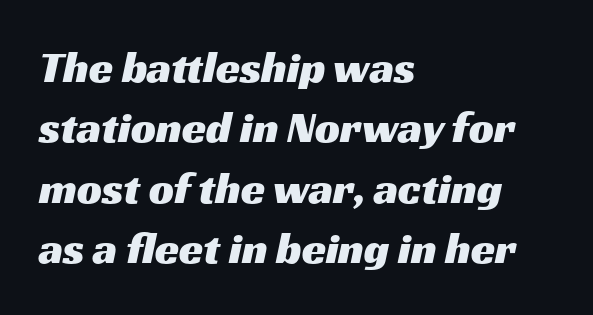
Q: Is the typeface a serif or a sans-serif typeface? A: Sans-serif.
Q: Is the text underlined? A: No.
Q: How is the paragraph aligned? A: Left-aligned.
Q: Is the spacing between letters normal or unusually wide? A: Normal.
Q: Is the spacing between lines tight, normal or loose? A: Normal.
Q: Width (condensed, normal, or wide)? A: Wide.
Q: Stroke contrast? A: Medium.
Q: x-height? A: Medium.
Q: Monospaced? A: No.
